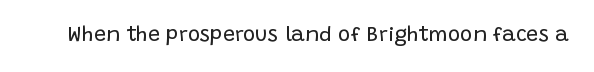
The passage shown is not underscored anywhere. The font's upright variant was chosen for this text. Stems here are at most as thick as an everyday book face. Observe the ordinary spacing: letters are neighbours, not strangers.
